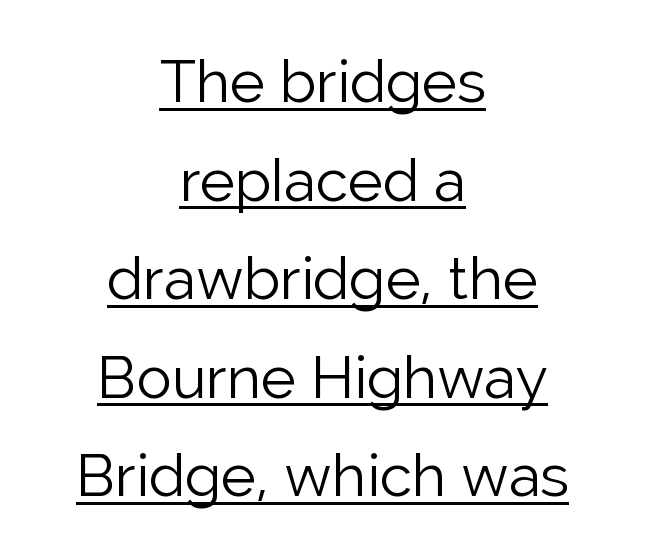
Q: Is the text bold? A: No.
Q: Is the text italic (slanted)? A: No, it is upright.
Q: Is the typeface a serif or a sans-serif typeface? A: Sans-serif.
Q: Is the text underlined? A: Yes.
Q: How is the paragraph aligned? A: Centered.
Q: Is the spacing between letters normal or unusually wide? A: Normal.
Q: Is the spacing between lines tight, normal or loose? A: Normal.
Q: Width (condensed, normal, or wide)? A: Normal.
Q: Stroke contrast? A: Low.
Q: x-height? A: Medium.
Q: Monospaced? A: No.
